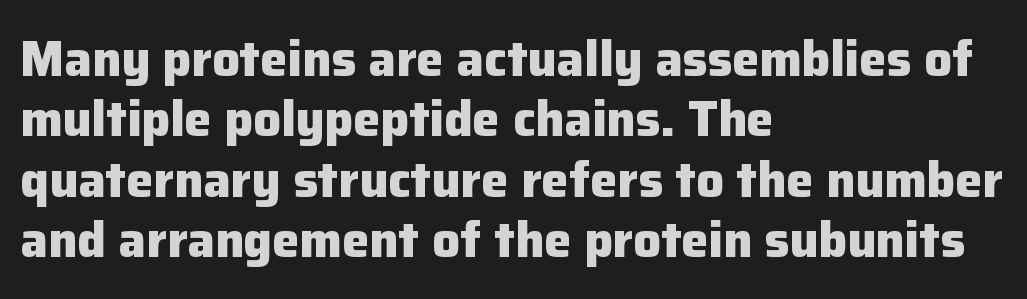
The image shows 49 px heavy sans-serif type, upright; set left-aligned, line spacing 1.23x, normal letter spacing, not underlined; low stroke contrast and a medium x-height.
